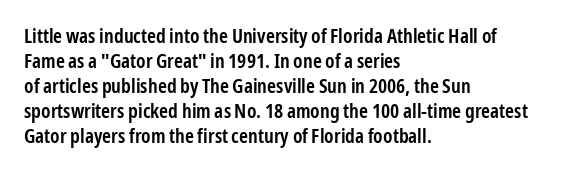
Where is the straight margin? On the left. Each glyph is drawn with semibold strokes, heavier than normal yet not fully bold. The passage shown is not underscored anywhere. Whoever set this chose a conventional vertical rhythm. Upright lettering throughout.
